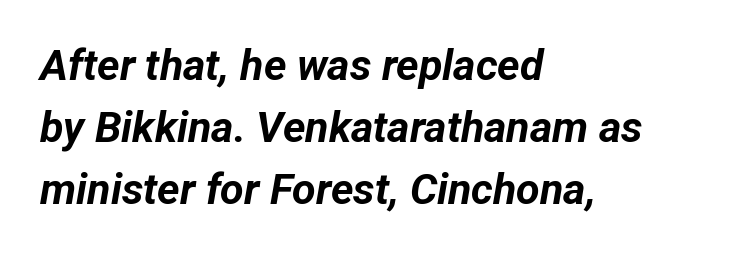
The image shows 43 px bold type, italic (leaning right); set left-aligned, normal line spacing (1.44x), normal letter spacing, not underlined; low stroke contrast and a medium x-height.
